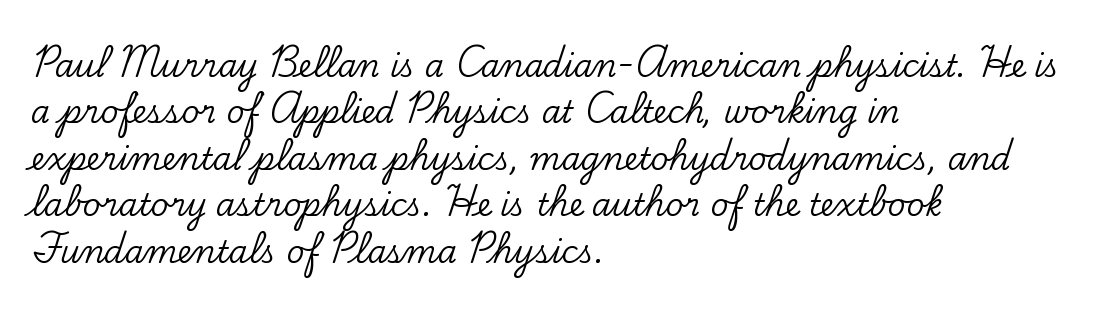
{"serif": "yes", "width": "normal", "stroke_contrast": "low", "x_height": "small", "monospaced": "no", "underline": "no", "align": "left", "line_spacing": "normal", "line_spacing_ratio": 1.5, "letter_spacing": "normal", "letter_spacing_em": 0.0, "glyph_px": 31}
